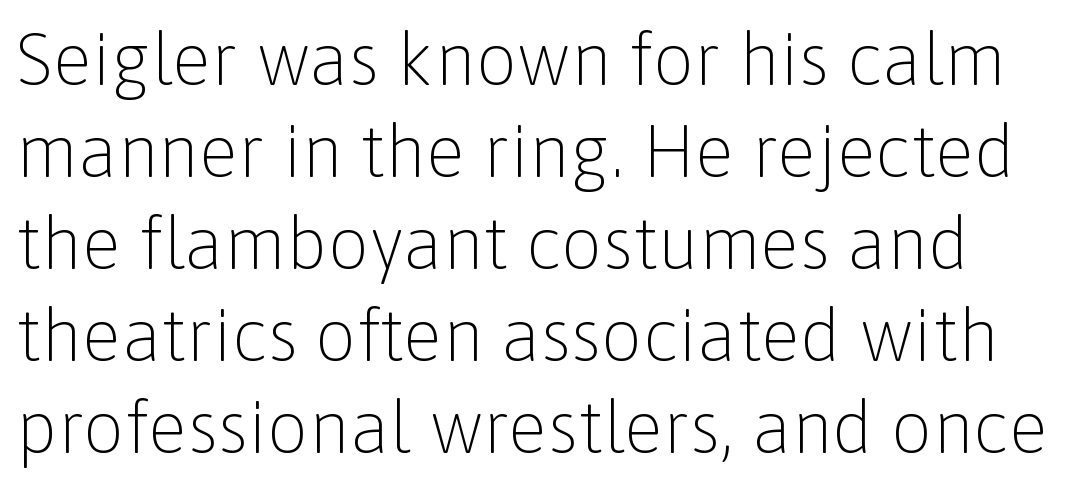
Q: Is the text bold? A: No.
Q: Is the text italic (slanted)? A: No, it is upright.
Q: Is the typeface a serif or a sans-serif typeface? A: Sans-serif.
Q: Is the text underlined? A: No.
Q: Is the spacing between letters normal or unusually wide? A: Normal.
Q: Is the spacing between lines tight, normal or loose? A: Normal.
Q: Width (condensed, normal, or wide)? A: Normal.
Q: Stroke contrast? A: Low.
Q: x-height? A: Medium.
Q: Monospaced? A: No.
